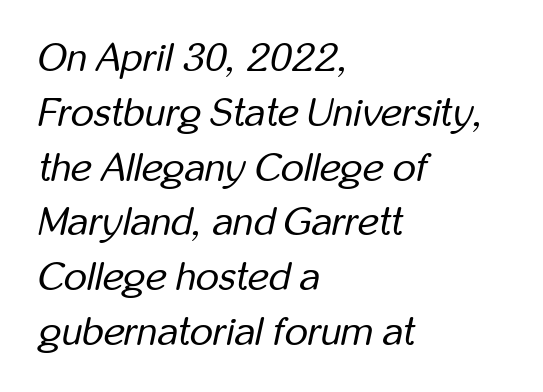
The letterforms sit at book weight or below. If you drew a ruler down the left edge, every line would touch it. Character widths vary here, with narrow letters taking less room than wide ones. The block of text has a typical density, with ordinary space between rows. It's the slanting kind of type.
